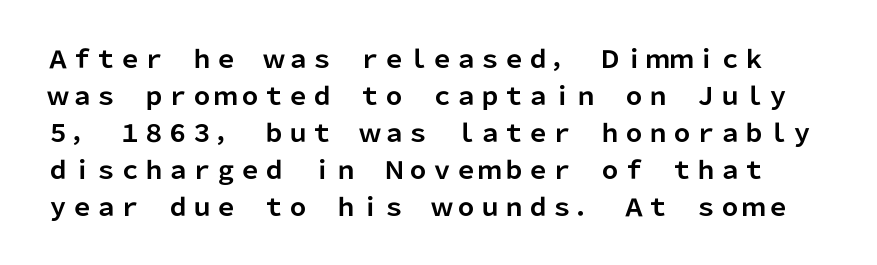
Q: Is the text bold? A: Yes.
Q: Is the text italic (slanted)? A: No, it is upright.
Q: Is the text underlined? A: No.
Q: Is the spacing between letters normal or unusually wide? A: Normal.
Q: Is the spacing between lines tight, normal or loose? A: Normal.
